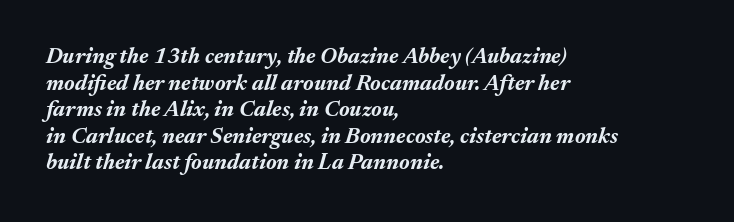
{"italic": "yes", "lean": "right", "slant_degrees": 17, "bold": "yes", "underline": "no", "align": "left", "line_spacing_ratio": 1.21, "letter_spacing": "normal", "letter_spacing_em": 0.0, "glyph_px": 22}
